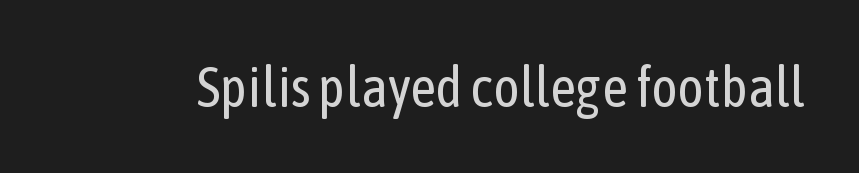
Q: Is the text bold? A: No.
Q: Is the text italic (slanted)? A: No, it is upright.
Q: Is the typeface a serif or a sans-serif typeface? A: Sans-serif.
Q: Is the text underlined? A: No.
Q: Is the spacing between letters normal or unusually wide? A: Normal.
Q: Width (condensed, normal, or wide)? A: Condensed.
Q: Stroke contrast? A: Low.
Q: x-height? A: Medium.
Q: Monospaced? A: No.
